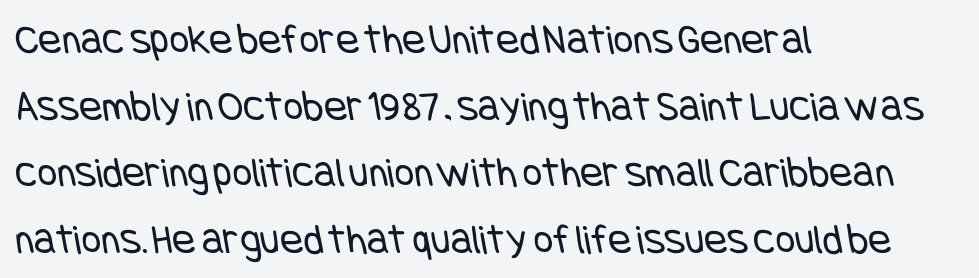
Q: Is the text bold? A: No.
Q: Is the typeface a serif or a sans-serif typeface? A: Sans-serif.
Q: Is the text underlined? A: No.
Q: How is the paragraph aligned? A: Left-aligned.
Q: Is the spacing between letters normal or unusually wide? A: Normal.
Q: Is the spacing between lines tight, normal or loose? A: Normal.
Q: Width (condensed, normal, or wide)? A: Condensed.
Q: Stroke contrast? A: Low.
Q: x-height? A: Large.
